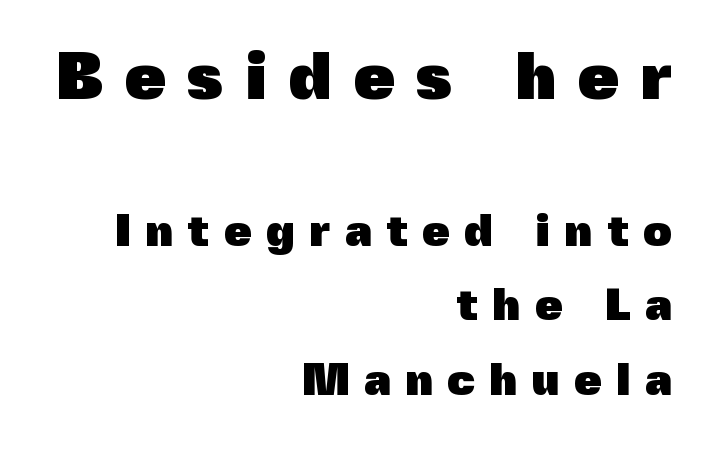
Look at the glyph heights: the upper group is clearly the bigger setting. Alignment: flush right. Between one letter and the next there's a generous, obvious gap. Nope, no serifs anywhere on these letters.
